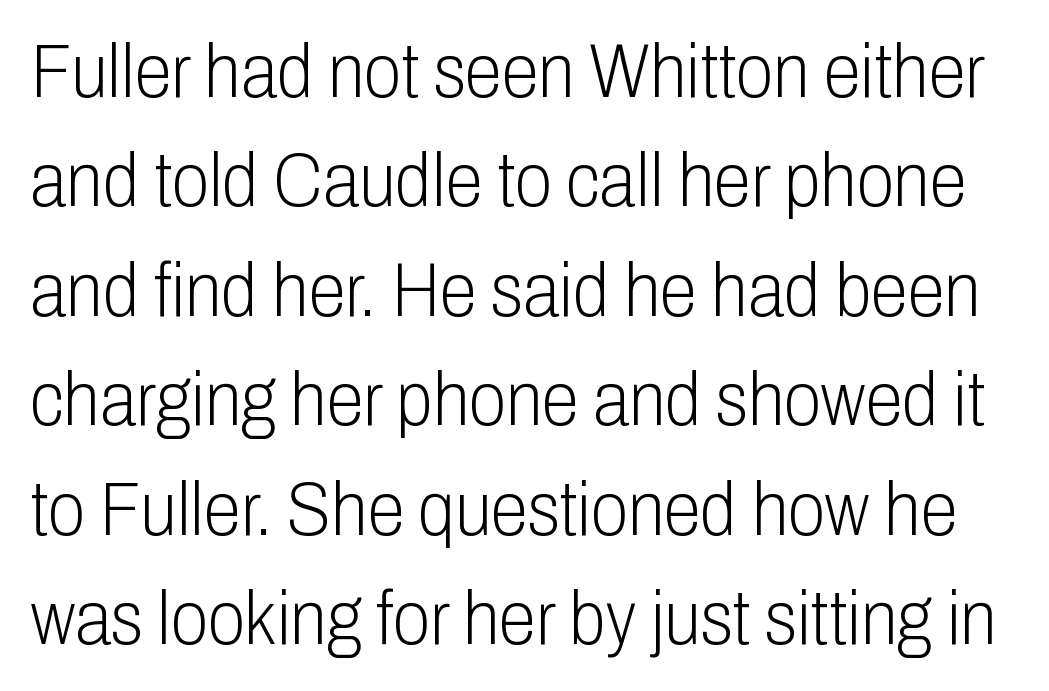
Q: Is the text bold? A: No.
Q: Is the text italic (slanted)? A: No, it is upright.
Q: Is the typeface a serif or a sans-serif typeface? A: Sans-serif.
Q: Is the text underlined? A: No.
Q: Is the spacing between letters normal or unusually wide? A: Normal.
Q: Is the spacing between lines tight, normal or loose? A: Normal.
Q: Width (condensed, normal, or wide)? A: Condensed.
Q: Stroke contrast? A: Low.
Q: x-height? A: Medium.
Q: Monospaced? A: No.
